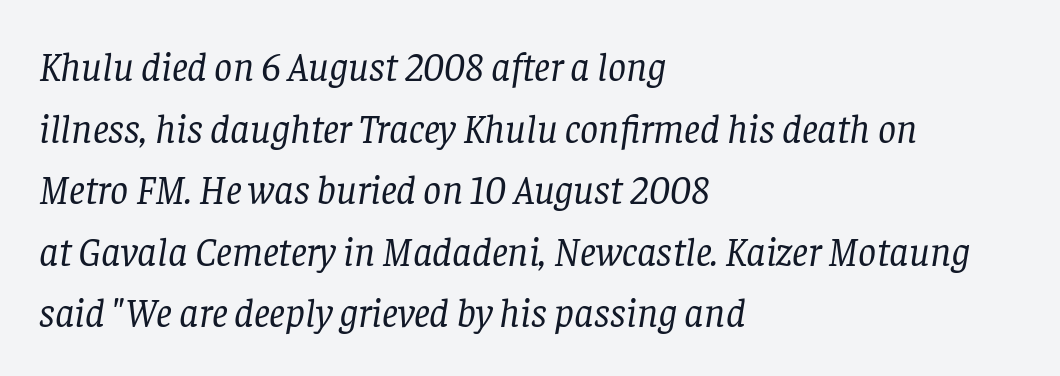
Think standard paragraph weight, or any step lighter than that. The glyphs look as if they've been sheared to an angle. All the whitespace from short lines collects on the right. No extra tracking has been applied to these lines.
